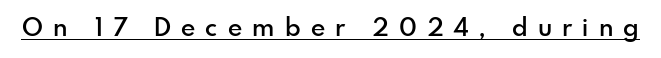
The gaps between neighbouring characters are conspicuously large. A baseline rule has been typeset under these characters. Is there any slant? The stems are plumb. Emphasis by weight is partial: semibold.
